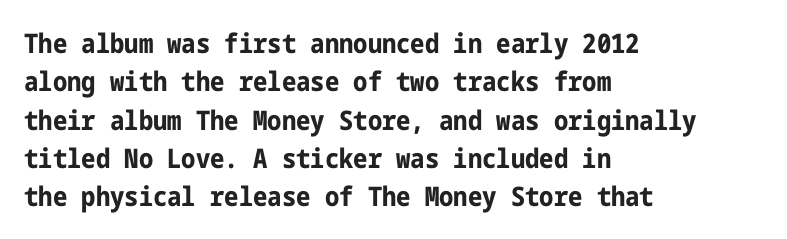
The image shows 27 px bold type, upright; set left-aligned, normal line spacing (1.42x), normal letter spacing, not underlined.
